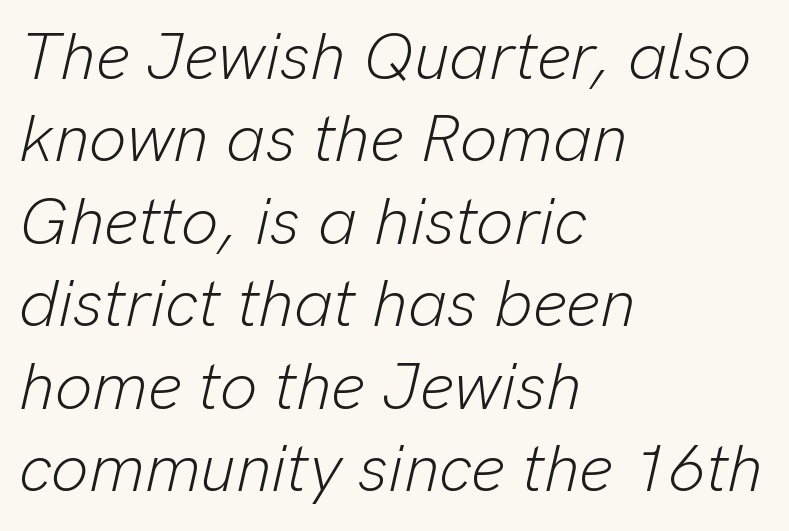
The image shows 66 px light type, italic (leaning right); set left-aligned, normal line spacing (1.25x), normal letter spacing, not underlined; low stroke contrast and a medium x-height.
